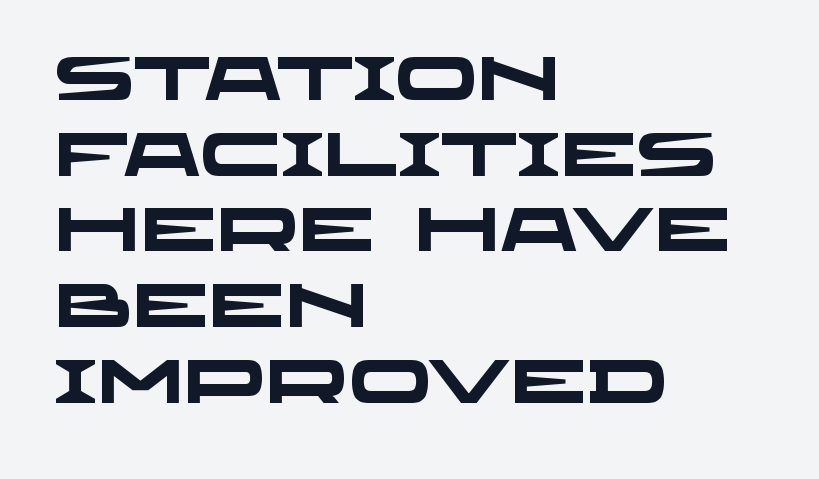
{"serif": "no", "bold": "yes", "weight": "heavy", "width": "wide", "stroke_contrast": "low", "x_height": "large", "monospaced": "no", "underline": "no", "align": "left", "line_spacing_ratio": 1.24, "letter_spacing": "normal", "letter_spacing_em": 0.0, "glyph_px": 61}
